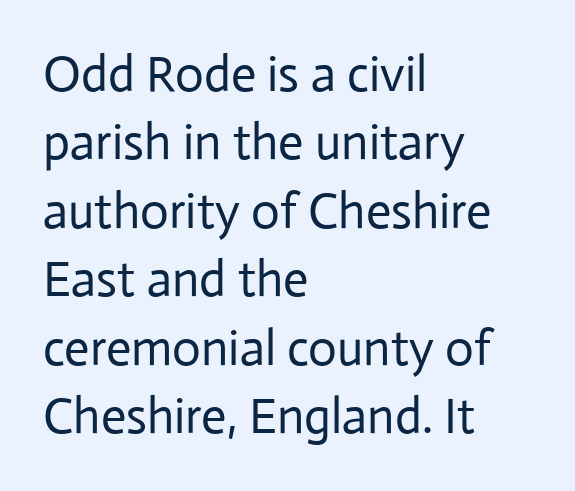
On a weight scale, this lands at 450 or below. Does the type have serifs? No, each stem ends abruptly. This sample is left-justified, so line endings fall wherever the words run out. The designer left line spacing at the default. Looks like regular typesetting: each glyph gets only the width it needs. Descender tails drop into unmarked territory.
